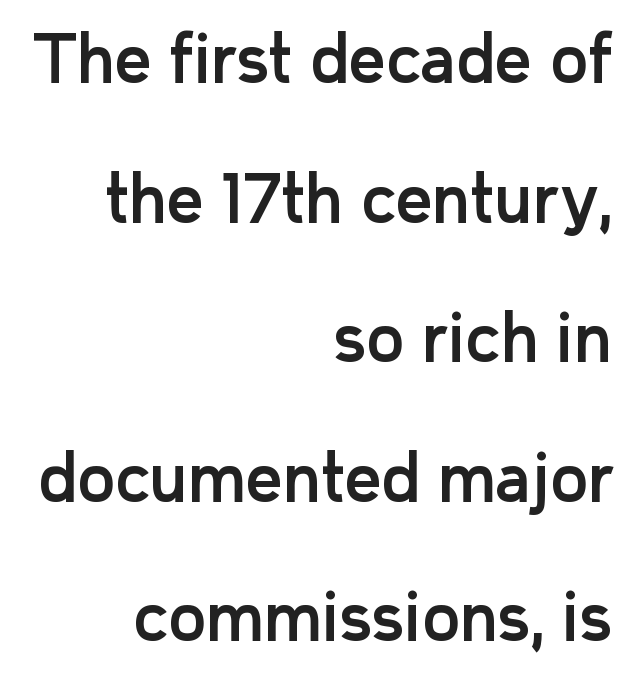
Q: Is the text italic (slanted)? A: No, it is upright.
Q: Is the typeface a serif or a sans-serif typeface? A: Sans-serif.
Q: Is the text underlined? A: No.
Q: How is the paragraph aligned? A: Right-aligned.
Q: Is the spacing between letters normal or unusually wide? A: Normal.
Q: Is the spacing between lines tight, normal or loose? A: Loose.
Q: Width (condensed, normal, or wide)? A: Normal.
Q: Stroke contrast? A: Low.
Q: x-height? A: Medium.
Q: Monospaced? A: No.
